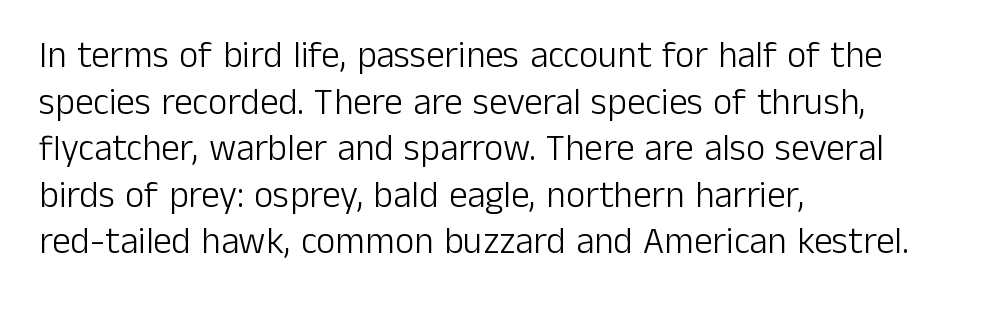
The image shows 37 px light sans-serif type, upright; set left-aligned, normal line spacing (1.26x), normal letter spacing, not underlined; low stroke contrast and a medium x-height.
